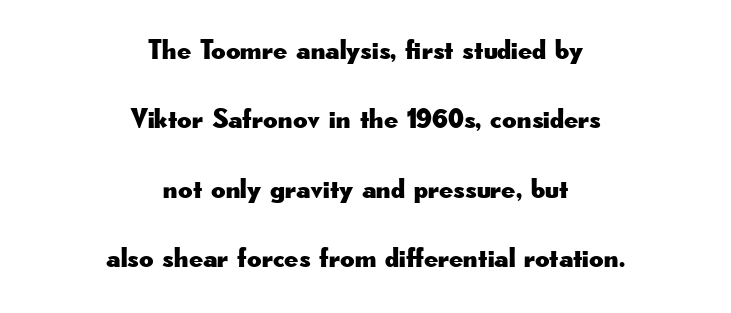
The image shows 28 px wide sans-serif type, upright; set centered, loose line spacing (2.48x), normal letter spacing, not underlined; low stroke contrast and a small x-height.
